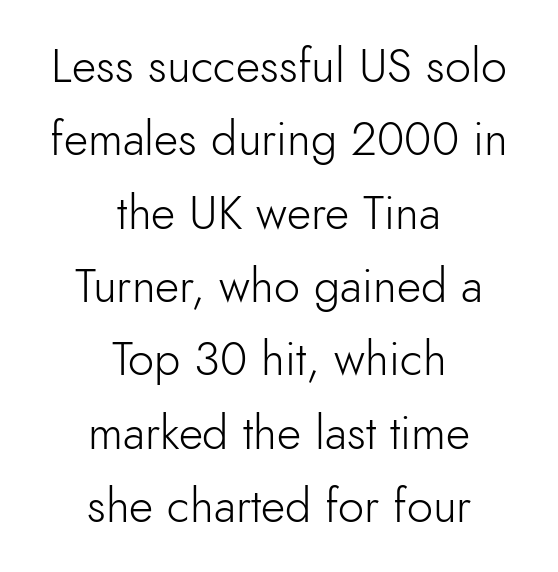
{"serif": "no", "italic": "no", "bold": "no", "weight": "light", "width": "normal", "stroke_contrast": "low", "x_height": "small", "monospaced": "no", "underline": "no", "align": "center", "line_spacing": "normal", "line_spacing_ratio": 1.56, "letter_spacing": "normal", "letter_spacing_em": 0.0, "glyph_px": 47}
